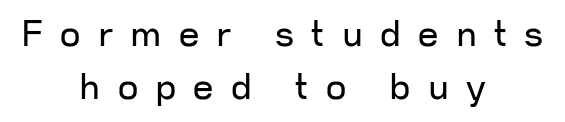
{"serif": "no", "italic": "no", "bold": "no", "weight": "regular", "width": "normal", "stroke_contrast": "low", "x_height": "medium", "monospaced": "no", "underline": "no", "align": "center", "line_spacing": "normal", "line_spacing_ratio": 1.47, "letter_spacing": "wide", "letter_spacing_em": 0.48, "glyph_px": 36}
